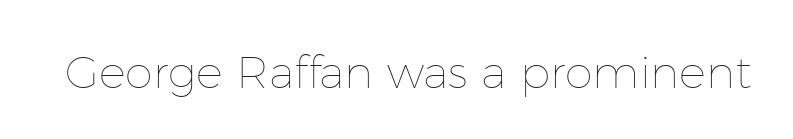
{"italic": "no", "bold": "no", "weight": "thin", "width": "normal", "stroke_contrast": "low", "x_height": "medium", "monospaced": "no", "underline": "no", "letter_spacing": "normal", "letter_spacing_em": 0.0, "glyph_px": 45}
